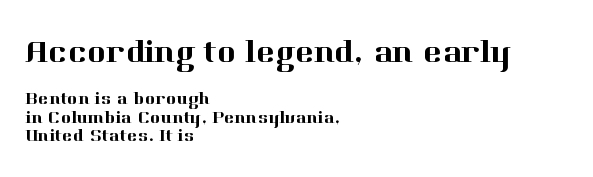
{"serif": "yes", "italic": "no", "width": "normal", "stroke_contrast": "high", "x_height": "medium", "monospaced": "no", "underline": "no", "align": "left", "line_spacing": "tight", "line_spacing_ratio": 1.02, "letter_spacing": "normal", "letter_spacing_em": 0.0, "larger_block": "first", "size_ratio": 1.78, "glyph_px": 32}
